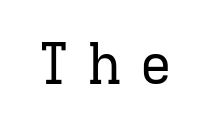
The line texture is sparse and dotted thanks to wide tracking. Is this a heavy cut? Hardly; it is regular or lighter. Small tapered or slab feet sit at the stroke ends, so this counts as serif. Unmarked baselines from the first word to the last. The letters march in equal steps, a hallmark of fixed-pitch type.
